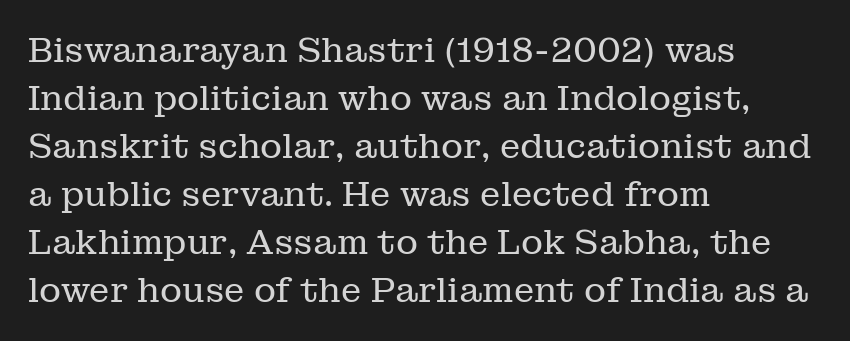
{"serif": "yes", "italic": "no", "bold": "no", "weight": "regular", "width": "normal", "stroke_contrast": "low", "x_height": "medium", "monospaced": "no", "underline": "no", "align": "left", "line_spacing": "normal", "line_spacing_ratio": 1.41, "letter_spacing": "normal", "letter_spacing_em": 0.0, "glyph_px": 34}
